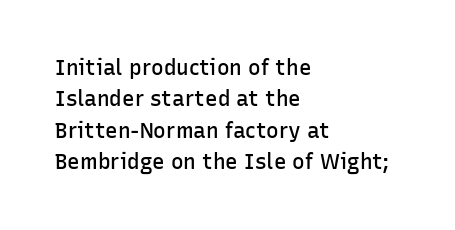
The image shows 21 px text type, upright; set left-aligned, normal line spacing (1.49x), normal letter spacing, not underlined.
